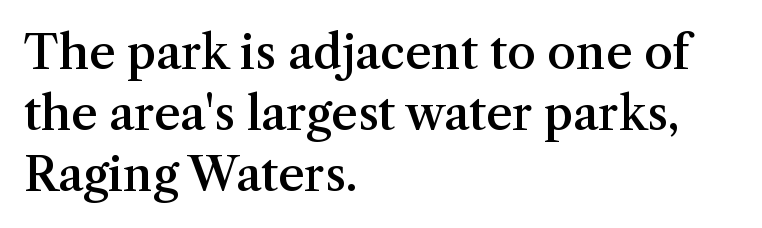
Leftover space on each line is placed entirely after the last word. In terms of letterspacing, this is plain default setting. Are there feet on the stems? There are — it's a serif. A typesetter would mark this as roman, not italic. Regular leading. Spacing verdict: proportional, widths tailored to each character.
